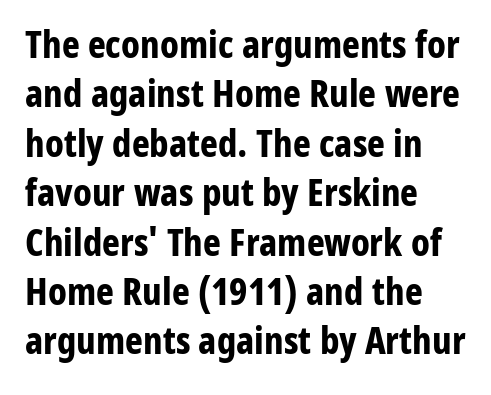
Q: Is the text bold? A: Yes.
Q: Is the text italic (slanted)? A: No, it is upright.
Q: Is the typeface a serif or a sans-serif typeface? A: Sans-serif.
Q: Is the text underlined? A: No.
Q: How is the paragraph aligned? A: Left-aligned.
Q: Is the spacing between letters normal or unusually wide? A: Normal.
Q: Is the spacing between lines tight, normal or loose? A: Normal.
Q: Width (condensed, normal, or wide)? A: Condensed.
Q: Stroke contrast? A: Low.
Q: x-height? A: Medium.
Q: Monospaced? A: No.
